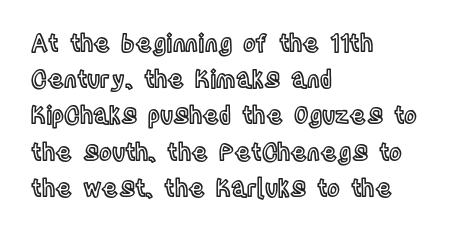
Leading: standard. Ascenders rise straight up at ninety degrees. Nobody drew a line under any word here. Here the glyphs are tracked normally, forming tight word shapes. All the whitespace from short lines collects on the right.
